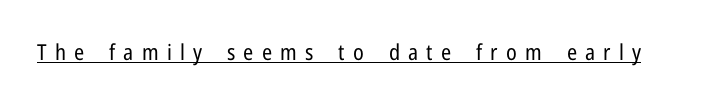
Characters remain perfectly vertical along every line. A continuous stroke trails under the words, as in a hyperlink. No extra ink here — the face is not bold. The line texture is sparse and dotted thanks to wide tracking.
